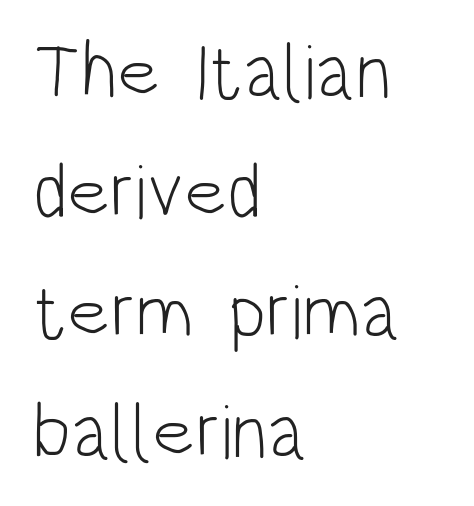
The image shows 78 px light, condensed sans-serif type, upright; set left-aligned, normal line spacing (1.54x), normal letter spacing, not underlined; low stroke contrast and a large x-height.
